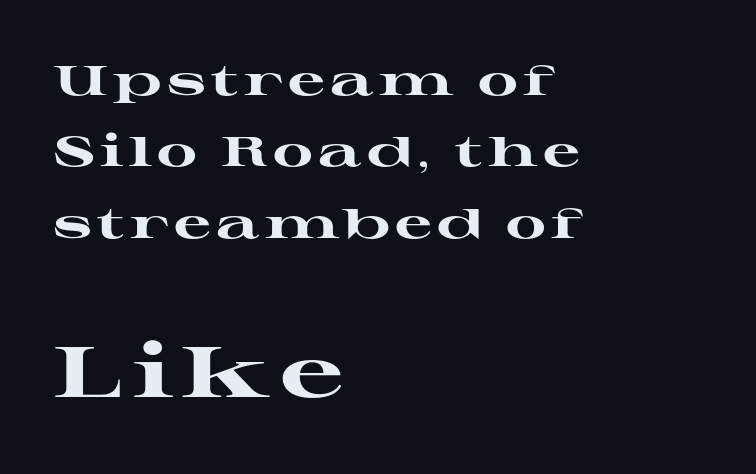
The image shows 71 px heavy, wide serif type, upright; set left-aligned, line spacing 1.74x, not underlined; the second (bottom) block is 1.73x larger; high stroke contrast and a medium x-height.
